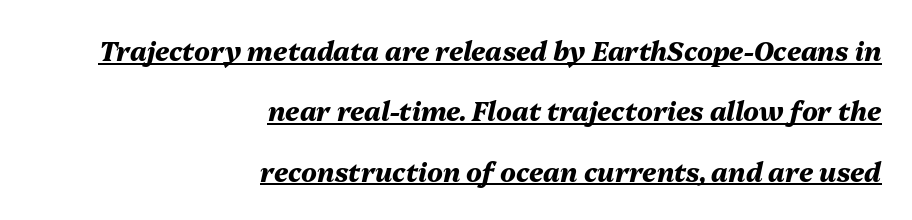
{"italic": "yes", "lean": "right", "slant_degrees": 13, "bold": "yes", "underline": "yes", "align": "right", "line_spacing": "loose", "line_spacing_ratio": 2.32, "letter_spacing": "normal", "letter_spacing_em": 0.0, "glyph_px": 26}
